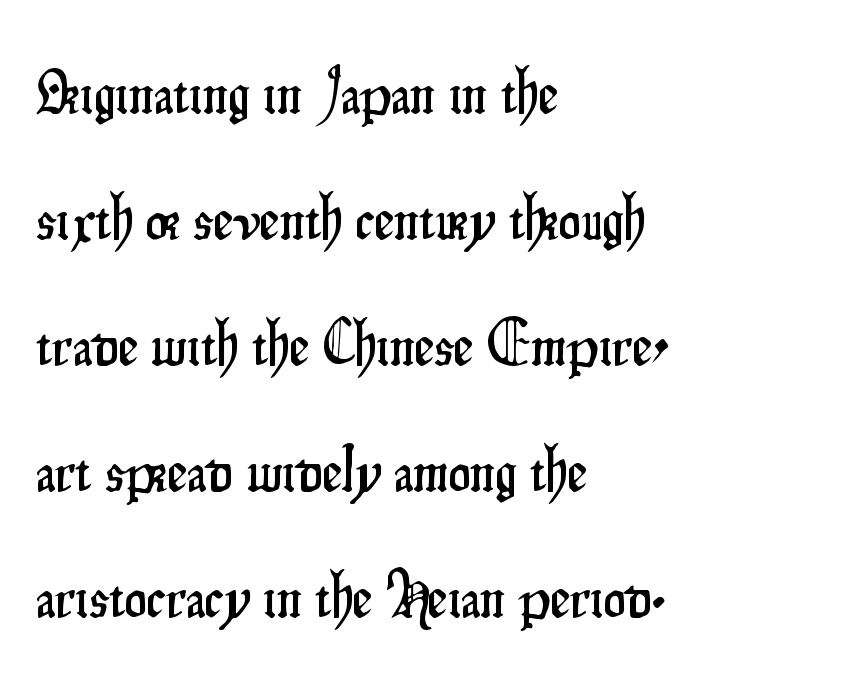
The image shows 63 px condensed sans-serif type, upright; set left-aligned, loose line spacing (2.0x), normal letter spacing, not underlined; low stroke contrast and a small x-height.
